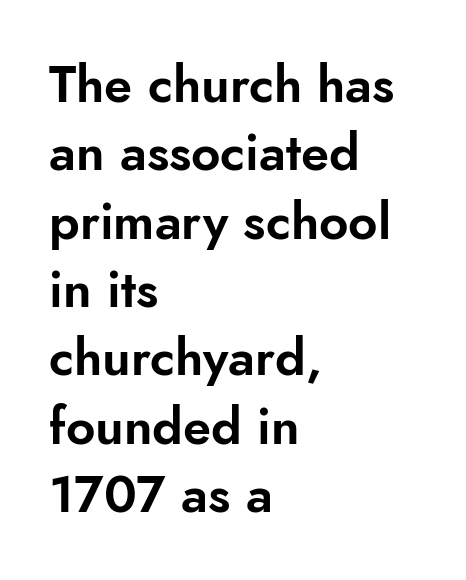
In terms of letterspacing, this is plain default setting. Rendered with straight, roman letterforms. This rendering uses left alignment, leaving the right contour irregular. No word sits above an underline. Here the designer chose a conventional face with non-uniform glyph widths. If you measured baseline to baseline, you'd find a middling distance.
